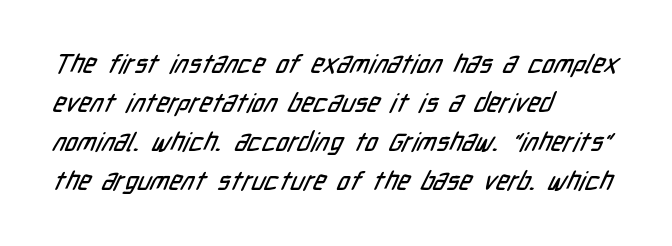
{"underline": "no", "align": "left", "line_spacing": "normal", "line_spacing_ratio": 1.5, "letter_spacing": "normal", "letter_spacing_em": 0.0, "glyph_px": 26}
